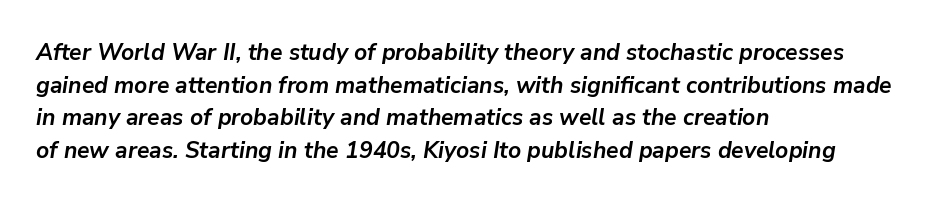
{"italic": "yes", "lean": "right", "slant_degrees": 9, "bold": "yes", "underline": "no", "align": "left", "line_spacing": "normal", "line_spacing_ratio": 1.42, "letter_spacing": "normal", "letter_spacing_em": 0.0, "glyph_px": 23}
